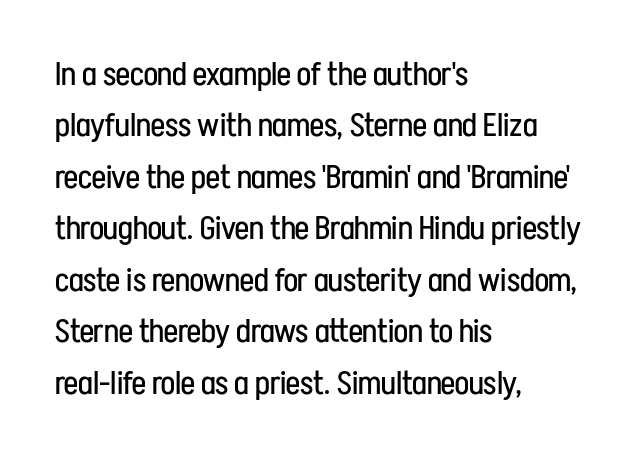
{"serif": "no", "italic": "no", "bold": "no", "weight": "regular", "width": "condensed", "stroke_contrast": "low", "x_height": "medium", "monospaced": "no", "underline": "no", "align": "left", "line_spacing": "normal", "line_spacing_ratio": 1.56, "letter_spacing": "normal", "letter_spacing_em": 0.0, "glyph_px": 33}
